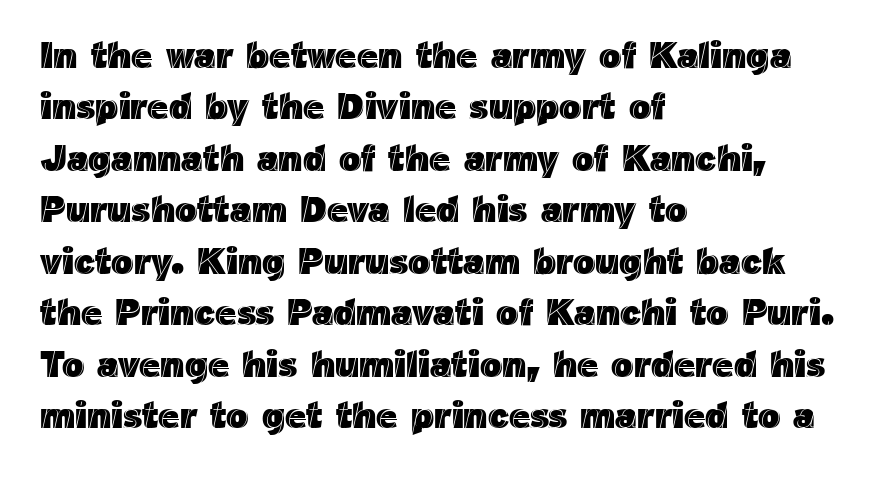
{"italic": "no", "width": "normal", "x_height": "medium", "monospaced": "no", "underline": "no", "align": "left", "line_spacing": "normal", "line_spacing_ratio": 1.39, "letter_spacing": "normal", "letter_spacing_em": 0.0, "glyph_px": 37}
